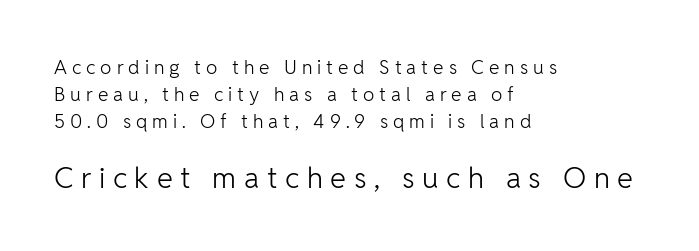
Q: Is the text bold? A: No.
Q: Is the text italic (slanted)? A: No, it is upright.
Q: Is the typeface a serif or a sans-serif typeface? A: Sans-serif.
Q: Is the text underlined? A: No.
Q: How is the paragraph aligned? A: Left-aligned.
Q: Is the spacing between letters normal or unusually wide? A: Unusually wide.
Q: Is the spacing between lines tight, normal or loose? A: Normal.
Q: Which block of text is set in a larger size, the first (top) or the second (bottom)? A: The second (bottom) one.
Q: Width (condensed, normal, or wide)? A: Normal.
Q: Stroke contrast? A: Low.
Q: x-height? A: Medium.
Q: Monospaced? A: No.
